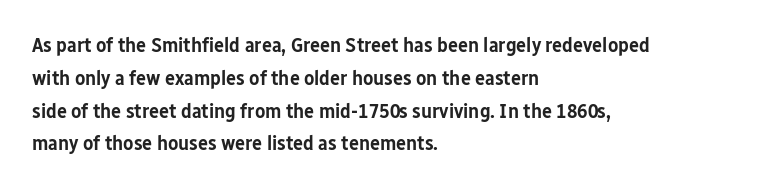
{"italic": "no", "bold": "semi", "underline": "no", "align": "left", "line_spacing": "normal", "line_spacing_ratio": 1.56, "letter_spacing": "normal", "letter_spacing_em": 0.0, "glyph_px": 21}
